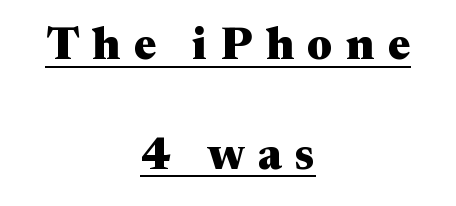
Q: Is the text bold? A: Yes.
Q: Is the text italic (slanted)? A: No, it is upright.
Q: Is the typeface a serif or a sans-serif typeface? A: Serif.
Q: Is the text underlined? A: Yes.
Q: How is the paragraph aligned? A: Centered.
Q: Is the spacing between letters normal or unusually wide? A: Unusually wide.
Q: Is the spacing between lines tight, normal or loose? A: Loose.
Q: Width (condensed, normal, or wide)? A: Wide.
Q: Stroke contrast? A: Medium.
Q: x-height? A: Medium.
Q: Monospaced? A: No.
